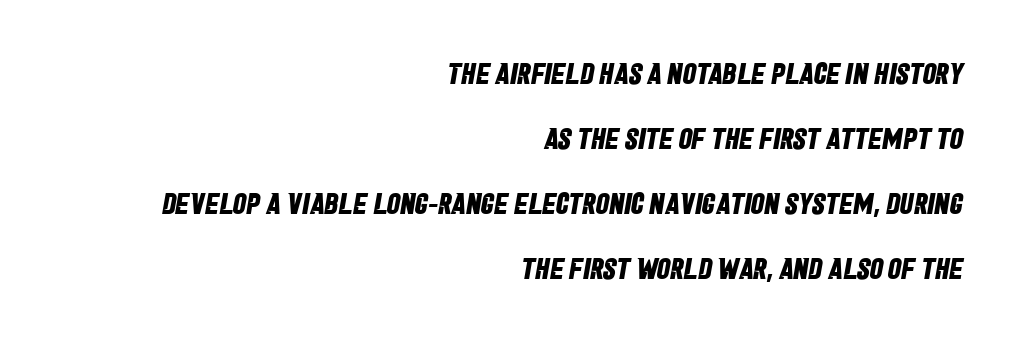
The space directly below the letters is spotless. Look at the stroke-to-counter ratio: heavy, a bold. Successive baselines arrive slowly, with a big drop between each. Glyph-to-glyph distance matches everyday printed text. No feet cap the strokes, marking this as sans-serif type.
